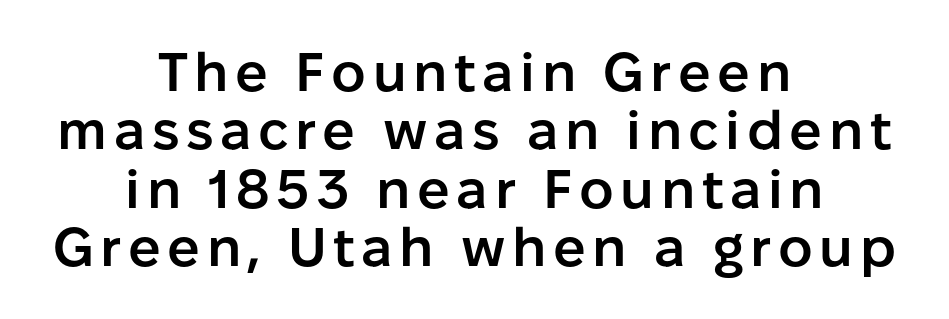
The image shows 54 px semibold sans-serif type, upright; set centered, tight line spacing (1.08x), not underlined; low stroke contrast and a medium x-height.
